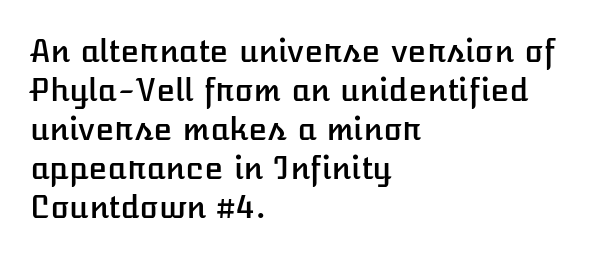
The image shows 31 px text type, upright; set left-aligned, normal line spacing (1.26x), normal letter spacing, not underlined; low stroke contrast and a medium x-height.
